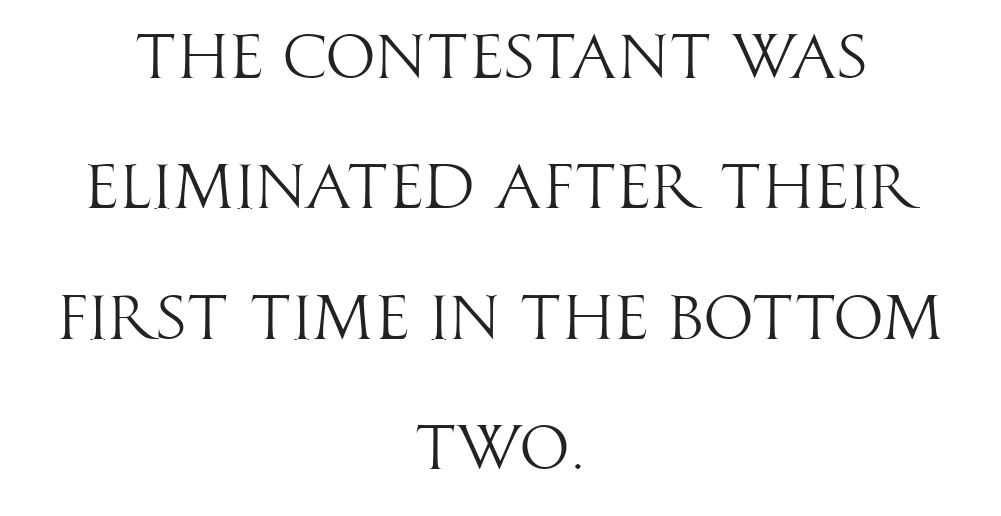
{"serif": "no", "italic": "no", "bold": "no", "weight": "light", "width": "condensed", "stroke_contrast": "high", "x_height": "large", "monospaced": "no", "underline": "no", "align": "center", "line_spacing": "loose", "line_spacing_ratio": 2.07, "letter_spacing": "normal", "letter_spacing_em": 0.0, "glyph_px": 63}
